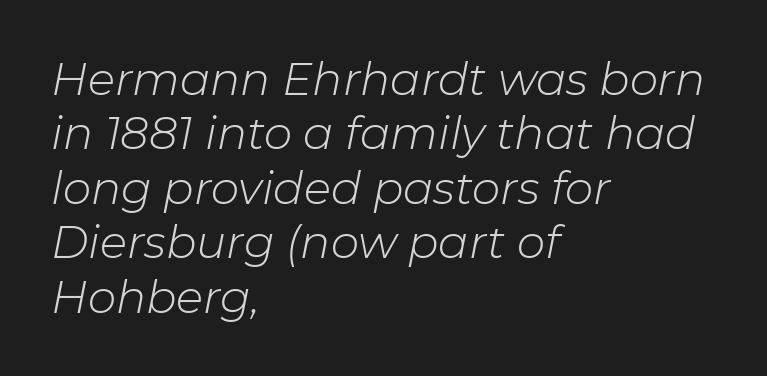
Q: Is the text bold? A: No.
Q: Is the text italic (slanted)? A: Yes, it leans right by about 11 degrees.
Q: Is the text underlined? A: No.
Q: How is the paragraph aligned? A: Left-aligned.
Q: Is the spacing between letters normal or unusually wide? A: Normal.
Q: Width (condensed, normal, or wide)? A: Normal.
Q: Stroke contrast? A: Low.
Q: x-height? A: Medium.
Q: Monospaced? A: No.
